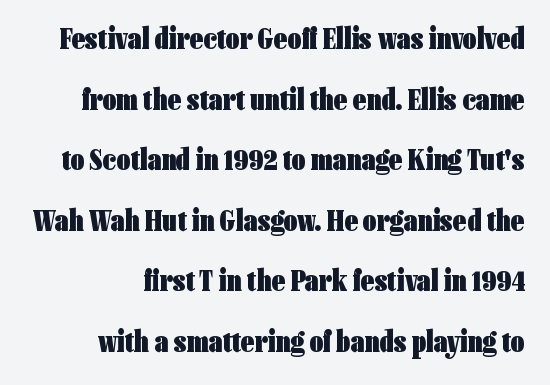
Q: Is the text bold? A: Yes.
Q: Is the text italic (slanted)? A: No, it is upright.
Q: Is the typeface a serif or a sans-serif typeface? A: Sans-serif.
Q: Is the text underlined? A: No.
Q: Is the spacing between letters normal or unusually wide? A: Normal.
Q: Is the spacing between lines tight, normal or loose? A: Loose.
Q: Width (condensed, normal, or wide)? A: Condensed.
Q: Stroke contrast? A: Low.
Q: x-height? A: Medium.
Q: Monospaced? A: No.
